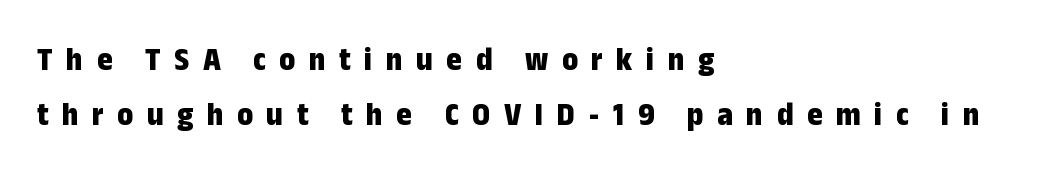
{"serif": "no", "italic": "no", "bold": "yes", "weight": "bold", "width": "condensed", "stroke_contrast": "low", "x_height": "medium", "monospaced": "no", "underline": "no", "align": "left", "line_spacing": "normal", "line_spacing_ratio": 1.66, "letter_spacing": "wide", "letter_spacing_em": 0.41, "glyph_px": 33}
